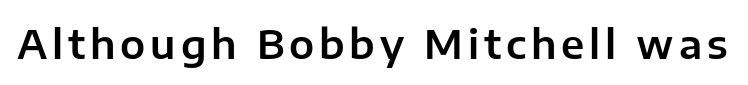
Ordinary non-slanted type is in use. Descender tails drop into unmarked territory. A typesetter would call this proportional, since set widths differ per character. Grotesque or geometric, the face here clearly has no serifs.
